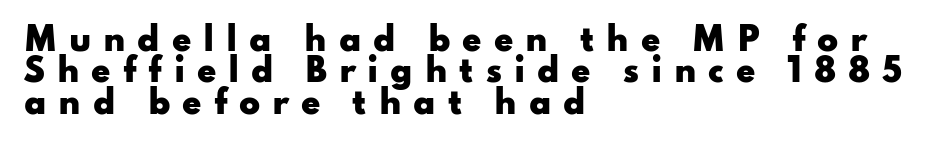
Ordinary non-slanted type is in use. A bare baseline throughout the passage. This is heavy type, rendered in bold. The letters advance in unequal steps, a hallmark of proportional type.
